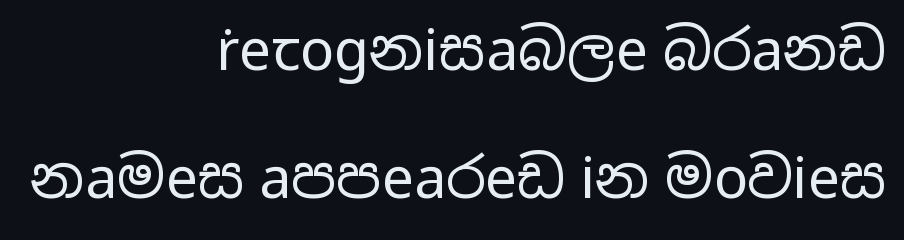
Q: Is the text bold? A: No.
Q: Is the text italic (slanted)? A: No, it is upright.
Q: Is the typeface a serif or a sans-serif typeface? A: Sans-serif.
Q: Is the text underlined? A: No.
Q: How is the paragraph aligned? A: Right-aligned.
Q: Is the spacing between letters normal or unusually wide? A: Normal.
Q: Is the spacing between lines tight, normal or loose? A: Loose.
Q: Width (condensed, normal, or wide)? A: Wide.
Q: Stroke contrast? A: Low.
Q: x-height? A: Medium.
Q: Monospaced? A: No.
